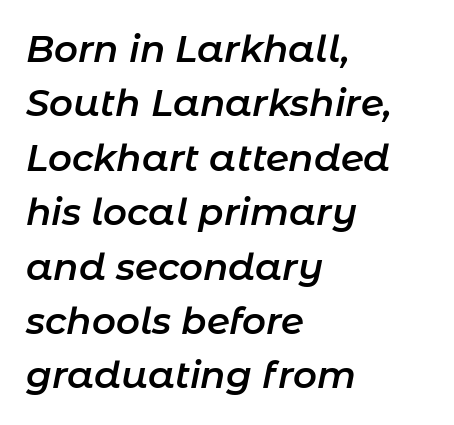
Q: Is the text bold? A: Semi-bold.
Q: Is the text italic (slanted)? A: Yes, it leans right by about 11 degrees.
Q: Is the text underlined? A: No.
Q: How is the paragraph aligned? A: Left-aligned.
Q: Is the spacing between letters normal or unusually wide? A: Normal.
Q: Is the spacing between lines tight, normal or loose? A: Normal.
Q: Width (condensed, normal, or wide)? A: Normal.
Q: Stroke contrast? A: Low.
Q: x-height? A: Medium.
Q: Monospaced? A: No.
